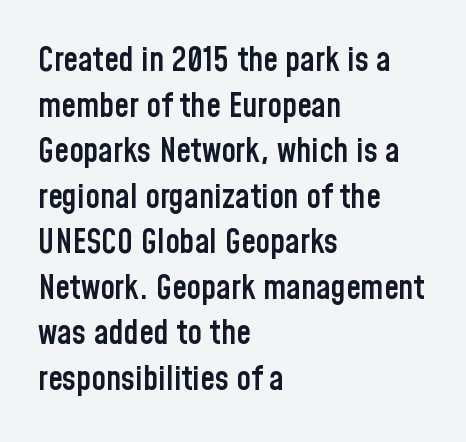
Line beginnings align vertically; line endings do not. Do the characters align in a grid? No, the font is proportional. Does the type have serifs? No, each stem ends abruptly. Compared with typical paragraphs, the rows here are spaced about the same. Posture: straight, roman, zero tilt.
